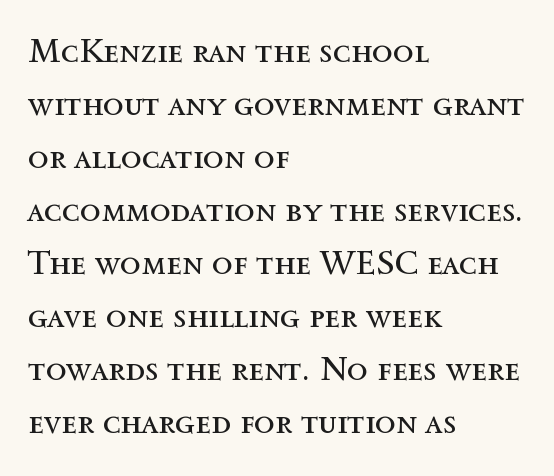
{"italic": "no", "bold": "no", "weight": "regular", "width": "normal", "x_height": "medium", "monospaced": "no", "underline": "no", "align": "left", "line_spacing": "normal", "line_spacing_ratio": 1.56, "letter_spacing": "normal", "letter_spacing_em": 0.0, "glyph_px": 34}
